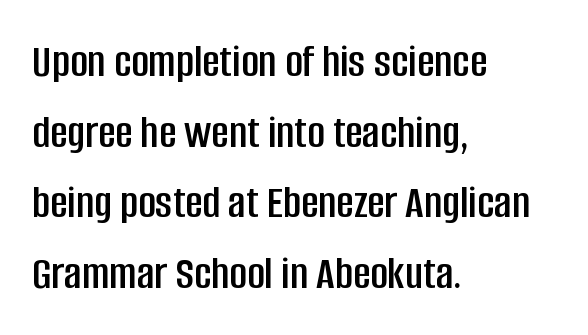
The image shows 48 px condensed sans-serif type, upright; set left-aligned, normal line spacing (1.47x), normal letter spacing, not underlined; low stroke contrast and a large x-height.
